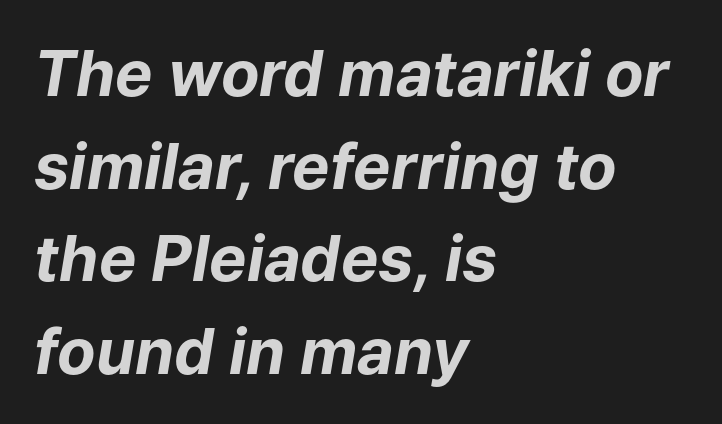
The image shows 63 px bold type, italic (leaning right); set left-aligned, normal line spacing (1.47x), normal letter spacing, not underlined; low stroke contrast and a medium x-height.
